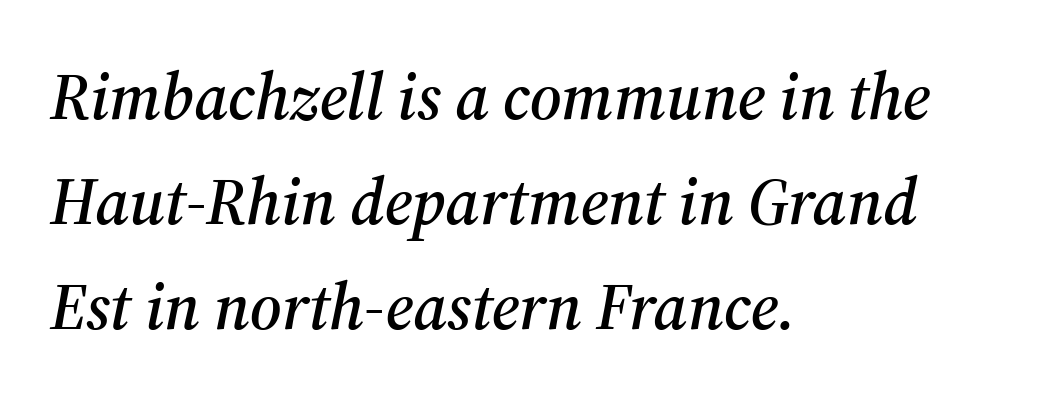
Q: Is the text italic (slanted)? A: Yes, it leans right by about 12 degrees.
Q: Is the typeface a serif or a sans-serif typeface? A: Serif.
Q: Is the text underlined? A: No.
Q: How is the paragraph aligned? A: Left-aligned.
Q: Is the spacing between letters normal or unusually wide? A: Normal.
Q: Is the spacing between lines tight, normal or loose? A: Normal.
Q: Width (condensed, normal, or wide)? A: Normal.
Q: Stroke contrast? A: Medium.
Q: x-height? A: Medium.
Q: Monospaced? A: No.
